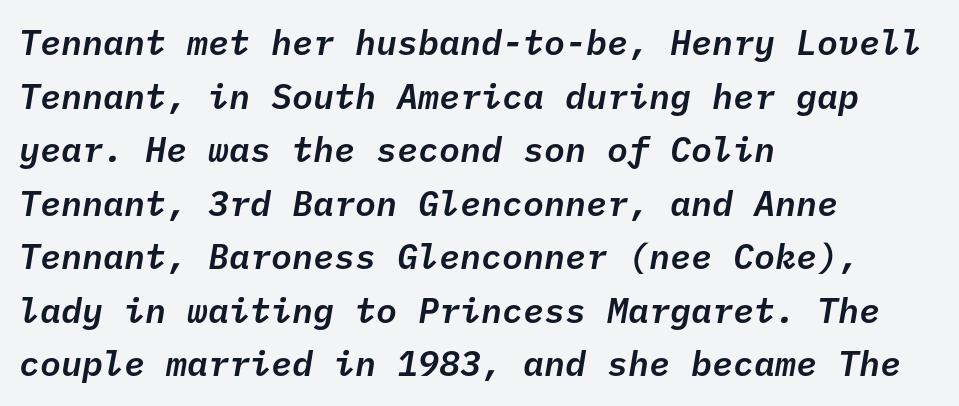
Q: Is the text italic (slanted)? A: Yes, it leans right by about 10 degrees.
Q: Is the text underlined? A: No.
Q: How is the paragraph aligned? A: Left-aligned.
Q: Is the spacing between letters normal or unusually wide? A: Normal.
Q: Is the spacing between lines tight, normal or loose? A: Normal.
Q: Width (condensed, normal, or wide)? A: Normal.
Q: Stroke contrast? A: Low.
Q: x-height? A: Medium.
Q: Monospaced? A: Yes.
